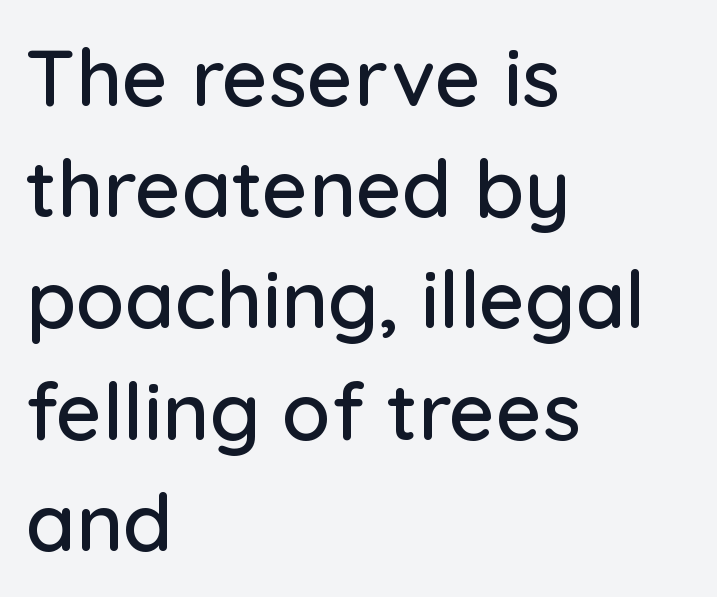
Q: Is the text italic (slanted)? A: No, it is upright.
Q: Is the typeface a serif or a sans-serif typeface? A: Sans-serif.
Q: Is the text underlined? A: No.
Q: How is the paragraph aligned? A: Left-aligned.
Q: Is the spacing between letters normal or unusually wide? A: Normal.
Q: Is the spacing between lines tight, normal or loose? A: Normal.
Q: Width (condensed, normal, or wide)? A: Normal.
Q: Stroke contrast? A: Low.
Q: x-height? A: Medium.
Q: Monospaced? A: No.
